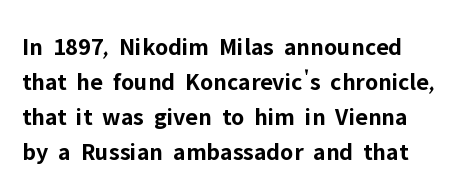
The image shows 25 px bold type, upright; set normal line spacing (1.4x), normal letter spacing, not underlined.
